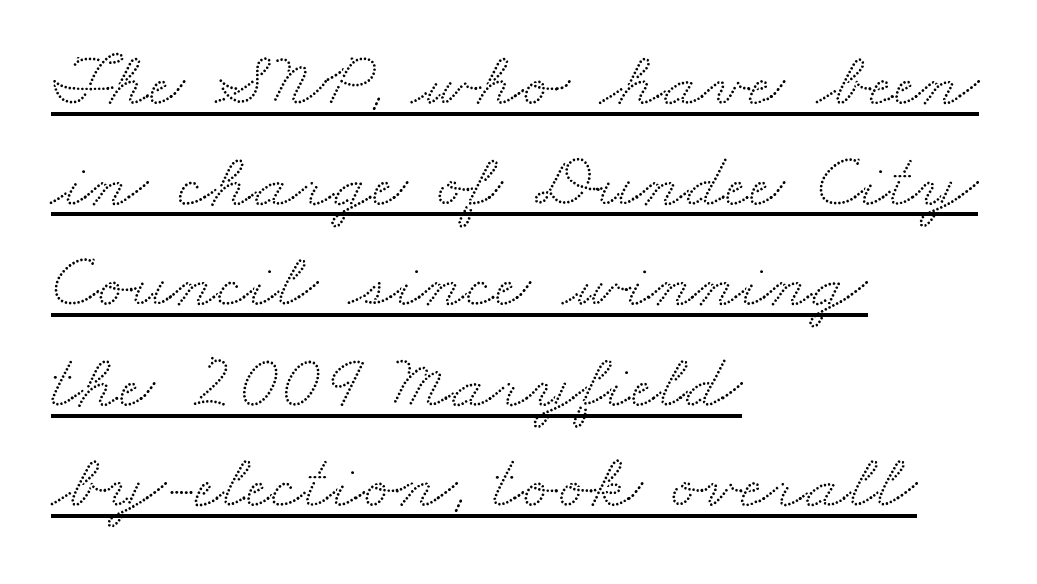
Q: Is the typeface a serif or a sans-serif typeface? A: Serif.
Q: Is the text underlined? A: Yes.
Q: How is the paragraph aligned? A: Left-aligned.
Q: Is the spacing between letters normal or unusually wide? A: Normal.
Q: Is the spacing between lines tight, normal or loose? A: Normal.
Q: Width (condensed, normal, or wide)? A: Wide.
Q: Stroke contrast? A: Medium.
Q: x-height? A: Small.
Q: Monospaced? A: No.
